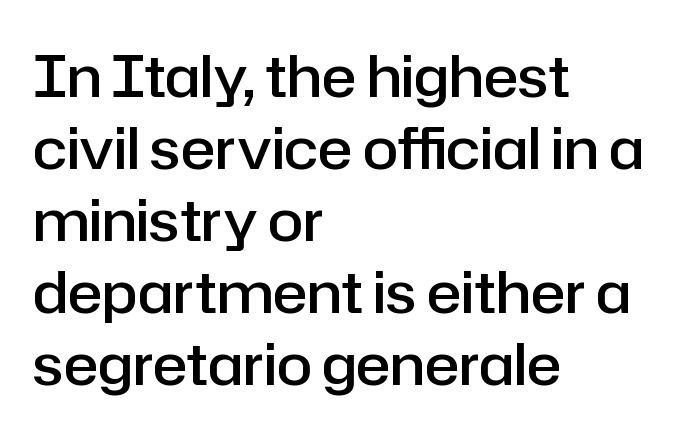
{"serif": "no", "italic": "no", "bold": "semi", "weight": "semibold", "width": "normal", "stroke_contrast": "low", "x_height": "medium", "monospaced": "no", "underline": "no", "align": "left", "line_spacing_ratio": 1.24, "letter_spacing": "normal", "letter_spacing_em": 0.0, "glyph_px": 58}
